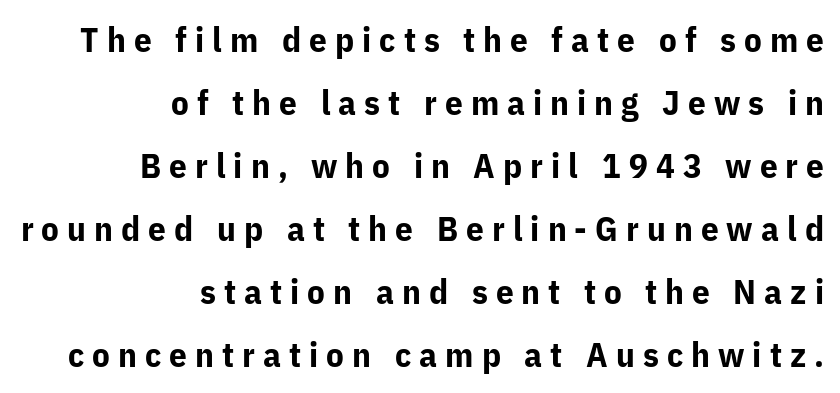
{"serif": "no", "italic": "no", "bold": "yes", "weight": "bold", "width": "normal", "stroke_contrast": "low", "x_height": "medium", "monospaced": "no", "underline": "no", "align": "right", "line_spacing_ratio": 1.8, "letter_spacing": "wide", "letter_spacing_em": 0.23, "glyph_px": 35}
